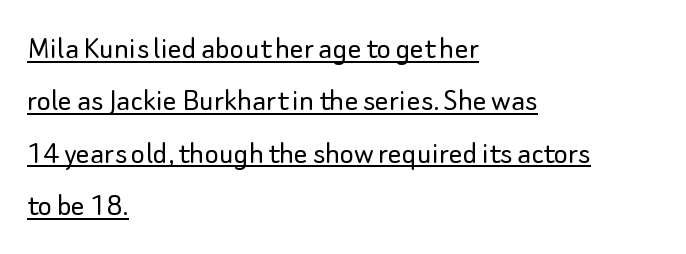
The image shows 34 px light sans-serif type, upright; set left-aligned, normal line spacing (1.54x), normal letter spacing, underlined; low stroke contrast and a small x-height.
